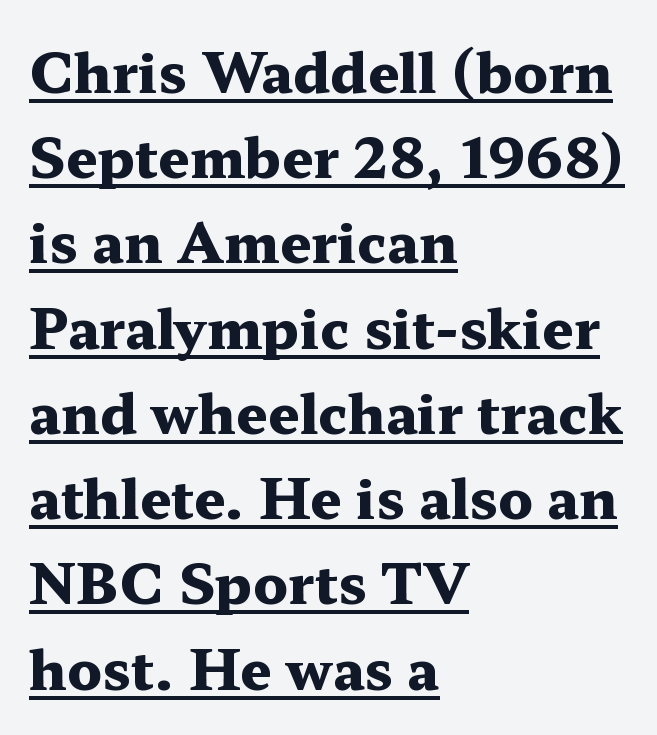
The image shows 55 px heavy, wide serif type, upright; set left-aligned, normal line spacing (1.55x), normal letter spacing, underlined; medium stroke contrast and a medium x-height.
